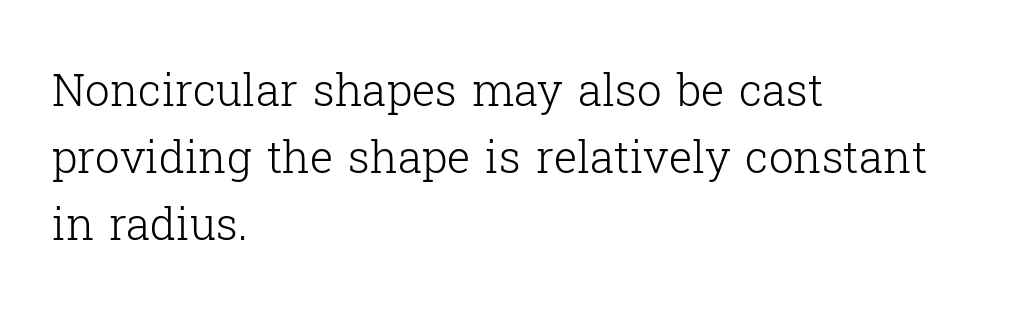
The image shows 44 px light serif type, upright; set left-aligned, normal line spacing (1.52x), normal letter spacing, not underlined; low stroke contrast and a medium x-height.
